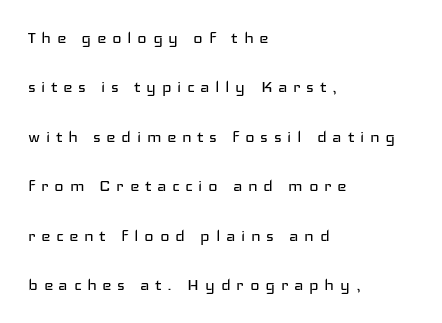
Q: Is the text bold? A: No.
Q: Is the text italic (slanted)? A: No, it is upright.
Q: Is the text underlined? A: No.
Q: How is the paragraph aligned? A: Left-aligned.
Q: Is the spacing between letters normal or unusually wide? A: Unusually wide.
Q: Is the spacing between lines tight, normal or loose? A: Loose.
